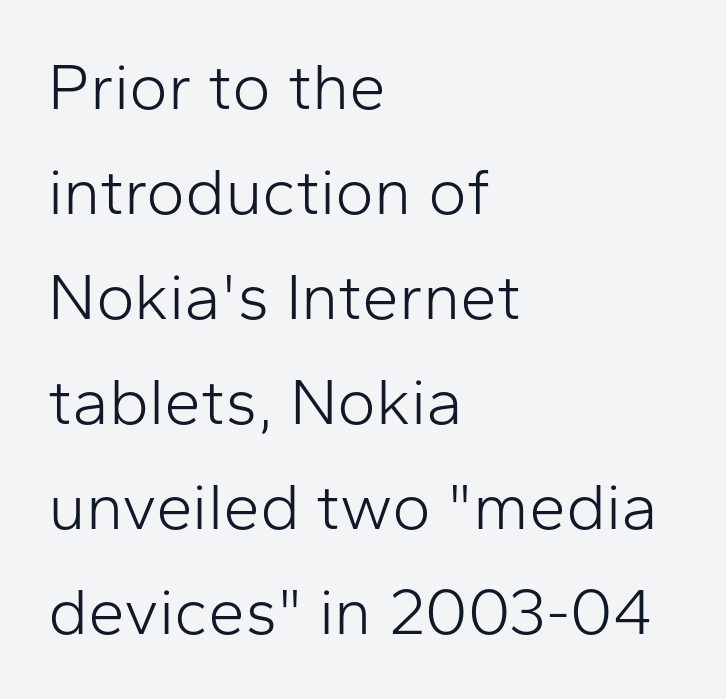
The image shows 66 px light sans-serif type, upright; set left-aligned, normal line spacing (1.59x), normal letter spacing, not underlined; low stroke contrast and a medium x-height.
